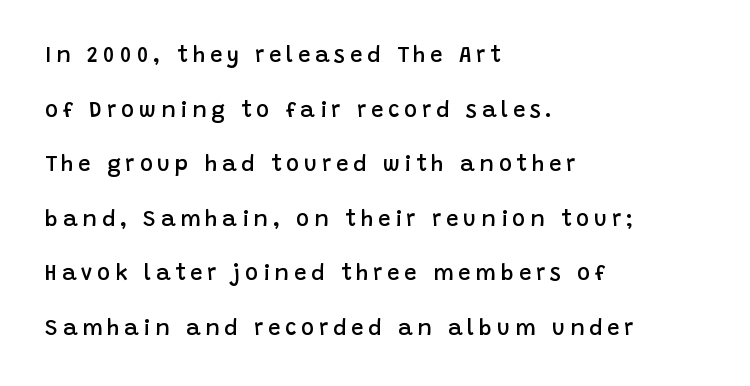
{"italic": "no", "bold": "semi", "underline": "no", "align": "left", "line_spacing": "loose", "line_spacing_ratio": 2.48, "letter_spacing": "wide", "letter_spacing_em": 0.22, "glyph_px": 22}
